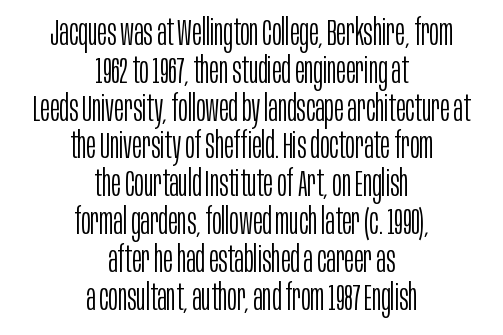
{"serif": "no", "italic": "no", "bold": "no", "weight": "light", "width": "condensed", "stroke_contrast": "low", "x_height": "large", "monospaced": "no", "underline": "no", "align": "center", "line_spacing": "tight", "line_spacing_ratio": 1.05, "letter_spacing": "normal", "letter_spacing_em": 0.0, "glyph_px": 36}
